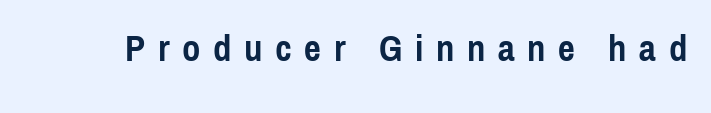
Q: Is the text bold? A: Yes.
Q: Is the text italic (slanted)? A: No, it is upright.
Q: Is the typeface a serif or a sans-serif typeface? A: Sans-serif.
Q: Is the text underlined? A: No.
Q: Is the spacing between letters normal or unusually wide? A: Unusually wide.
Q: Width (condensed, normal, or wide)? A: Condensed.
Q: x-height? A: Medium.
Q: Monospaced? A: No.
